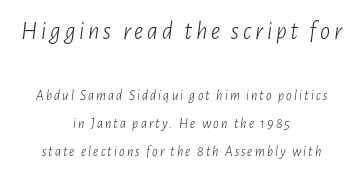
The image shows 25 px text type, italic (leaning right); set centered, loose line spacing (1.98x), not underlined; the first (top) block is 1.79x larger.
